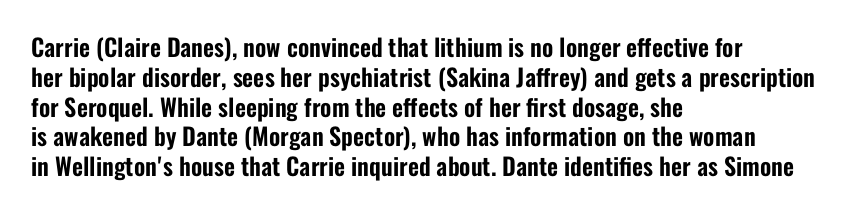
The image shows 24 px text type, upright; set left-aligned, line spacing 1.24x, normal letter spacing, not underlined.
